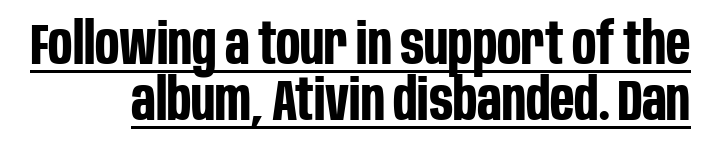
No italicization has been applied; the sample stays upright. Is this a fixed-width face? No — the glyphs have proportional, varying widths. The text was rendered using a sans face with plain stroke endings. The vertical gap from one line to the next is small.
